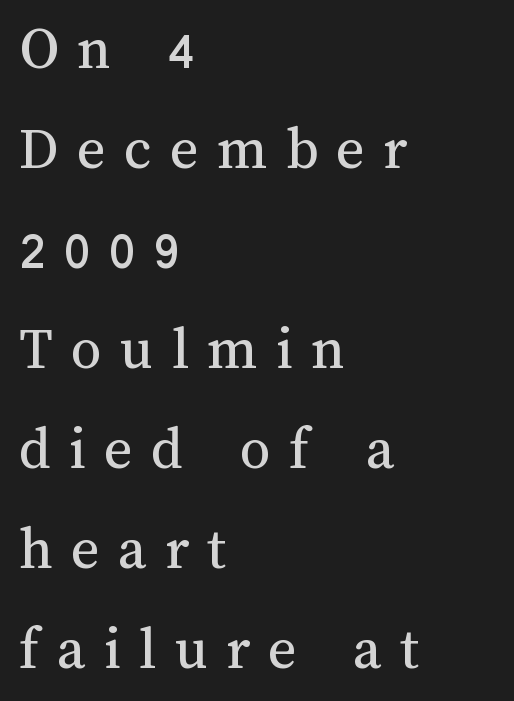
The image shows 61 px regular-weight type, upright; set left-aligned, normal line spacing (1.64x), unusually wide letter spacing (+0.3 em), not underlined; medium stroke contrast and a medium x-height.
